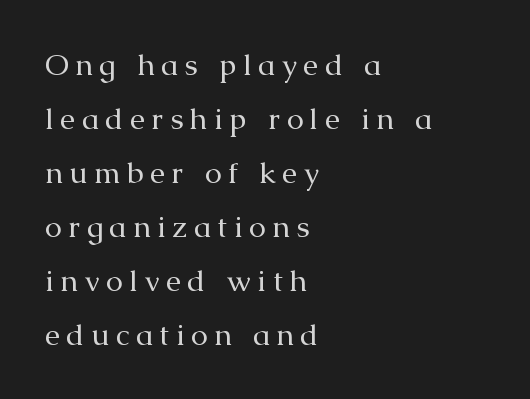
Q: Is the text bold? A: No.
Q: Is the text italic (slanted)? A: No, it is upright.
Q: Is the typeface a serif or a sans-serif typeface? A: Serif.
Q: Is the text underlined? A: No.
Q: How is the paragraph aligned? A: Left-aligned.
Q: Is the spacing between letters normal or unusually wide? A: Unusually wide.
Q: Width (condensed, normal, or wide)? A: Normal.
Q: Stroke contrast? A: Medium.
Q: x-height? A: Medium.
Q: Monospaced? A: No.
